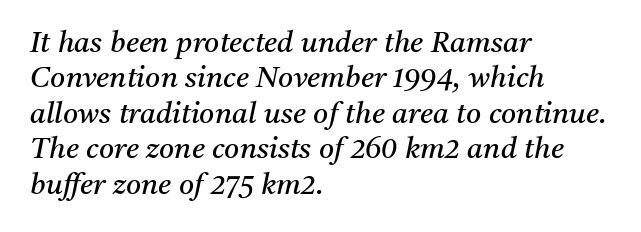
The image shows 29 px regular-weight serif type, italic (leaning right); set left-aligned, line spacing 1.22x, normal letter spacing, not underlined; medium stroke contrast and a medium x-height.
